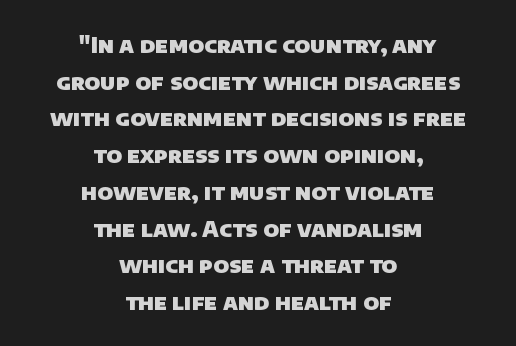
{"bold": "yes", "underline": "no", "align": "center", "line_spacing": "normal", "line_spacing_ratio": 1.67, "letter_spacing": "normal", "letter_spacing_em": 0.0, "glyph_px": 22}
